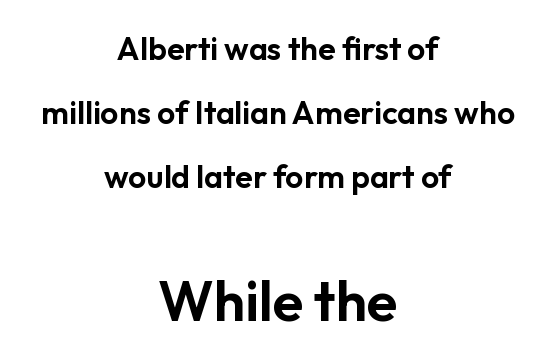
{"serif": "no", "italic": "no", "width": "normal", "stroke_contrast": "low", "x_height": "medium", "monospaced": "no", "underline": "no", "align": "center", "line_spacing": "loose", "line_spacing_ratio": 2.0, "letter_spacing": "normal", "letter_spacing_em": 0.0, "larger_block": "second", "size_ratio": 1.75, "glyph_px": 56}
